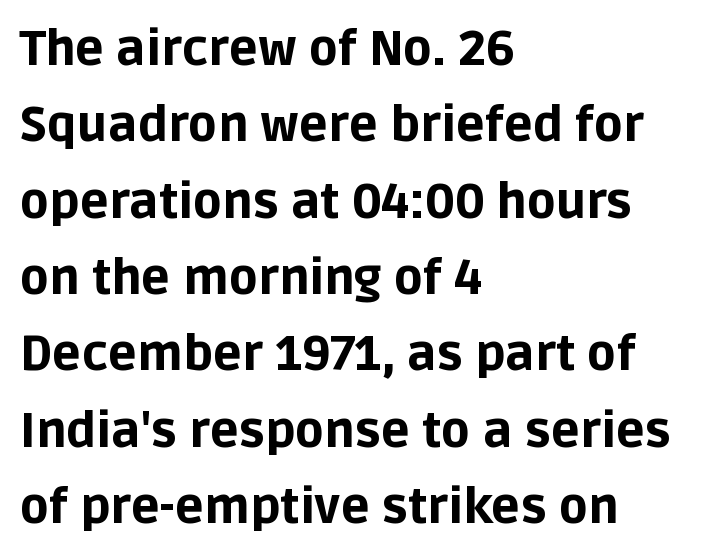
Q: Is the text bold? A: Yes.
Q: Is the text italic (slanted)? A: No, it is upright.
Q: Is the typeface a serif or a sans-serif typeface? A: Sans-serif.
Q: Is the text underlined? A: No.
Q: How is the paragraph aligned? A: Left-aligned.
Q: Is the spacing between letters normal or unusually wide? A: Normal.
Q: Is the spacing between lines tight, normal or loose? A: Normal.
Q: Width (condensed, normal, or wide)? A: Normal.
Q: Stroke contrast? A: Low.
Q: x-height? A: Large.
Q: Monospaced? A: No.
